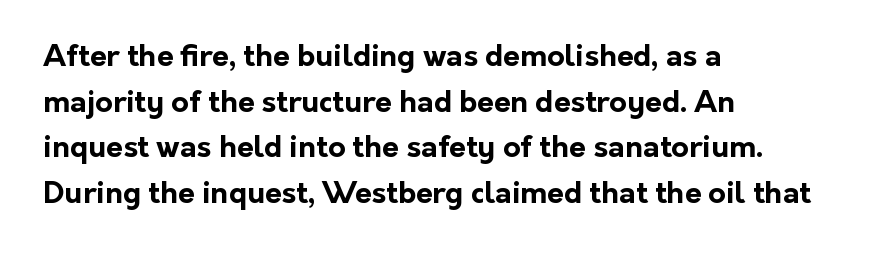
Each word holds together tightly as a unit, with standard inter-letter gaps. If you measured baseline to baseline, you'd find a middling distance. Visually the block forms a straight wall on the left and a jagged coastline on the right. Caption: bold face, heavy strokes. Do the characters align in a grid? No, the font is proportional.
